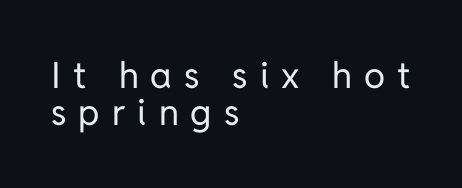
Q: Is the text bold? A: No.
Q: Is the text italic (slanted)? A: No, it is upright.
Q: Is the typeface a serif or a sans-serif typeface? A: Sans-serif.
Q: Is the text underlined? A: No.
Q: How is the paragraph aligned? A: Left-aligned.
Q: Is the spacing between letters normal or unusually wide? A: Unusually wide.
Q: Is the spacing between lines tight, normal or loose? A: Tight.
Q: Width (condensed, normal, or wide)? A: Normal.
Q: Stroke contrast? A: Low.
Q: x-height? A: Medium.
Q: Monospaced? A: No.
